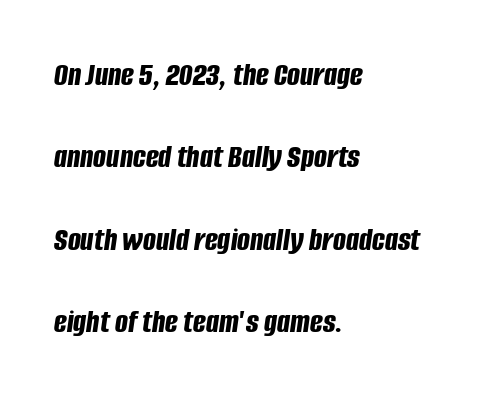
{"italic": "yes", "lean": "right", "slant_degrees": 8, "bold": "yes", "weight": "bold", "width": "condensed", "stroke_contrast": "low", "x_height": "large", "monospaced": "no", "underline": "no", "align": "left", "line_spacing": "loose", "line_spacing_ratio": 2.42, "letter_spacing": "normal", "letter_spacing_em": 0.0, "glyph_px": 34}
